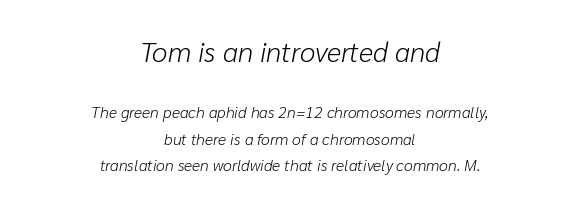
The image shows 28 px light type, italic (leaning right); set centered, normal line spacing (1.64x), normal letter spacing, not underlined; the first (top) block is 1.75x larger; low stroke contrast and a medium x-height.
